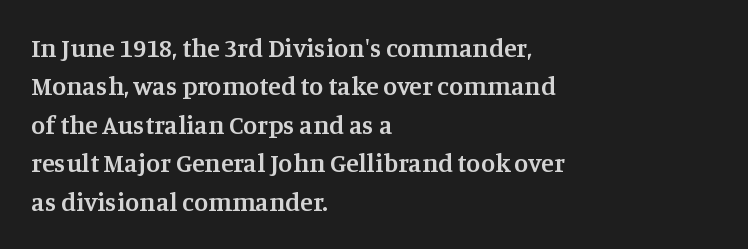
The image shows 26 px text type, upright; set left-aligned, normal line spacing (1.48x), normal letter spacing, not underlined.
